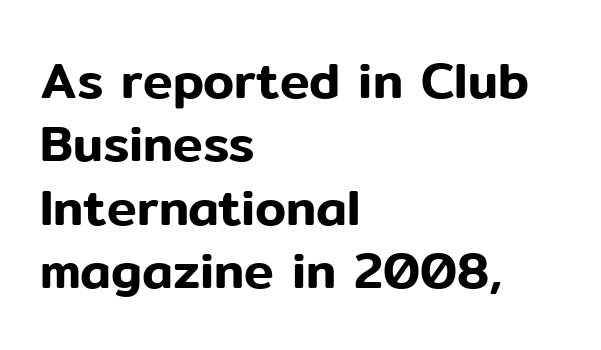
You can tell from the bare stems that sans-serif type was used. Tracking value appears to be zero — textbook default spacing. Think of a printed novel: that variable character pitch is what you see here. Just letters on the line, the space beneath them empty.
